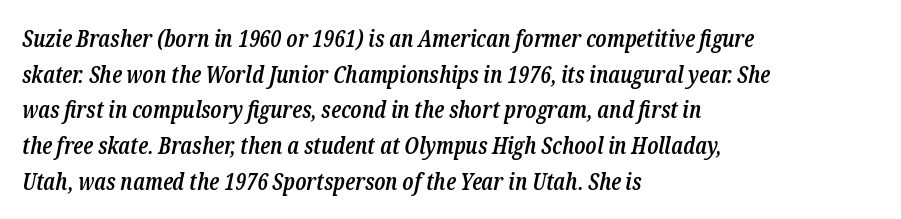
{"italic": "yes", "lean": "right", "slant_degrees": 12, "bold": "semi", "underline": "no", "align": "left", "line_spacing": "normal", "line_spacing_ratio": 1.55, "letter_spacing": "normal", "letter_spacing_em": 0.0, "glyph_px": 23}
